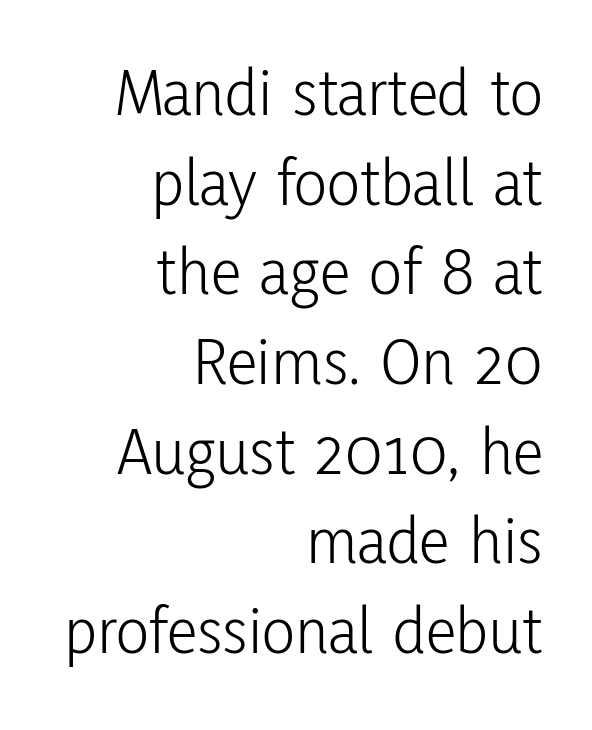
The image shows 69 px light, condensed sans-serif type, upright; set right-aligned, normal line spacing (1.3x), normal letter spacing, not underlined; low stroke contrast and a medium x-height.
